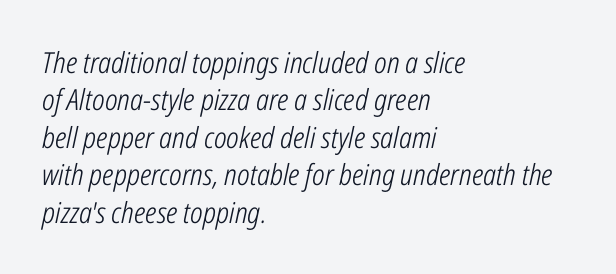
{"italic": "yes", "lean": "right", "slant_degrees": 12, "bold": "no", "weight": "light", "width": "condensed", "stroke_contrast": "low", "x_height": "medium", "monospaced": "no", "underline": "no", "align": "left", "line_spacing": "normal", "line_spacing_ratio": 1.29, "letter_spacing": "normal", "letter_spacing_em": 0.0, "glyph_px": 29}
